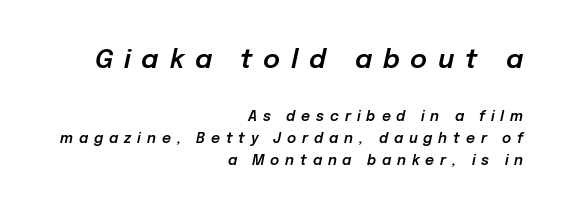
Q: Is the text italic (slanted)? A: Yes, it leans right by about 12 degrees.
Q: Is the text underlined? A: No.
Q: How is the paragraph aligned? A: Right-aligned.
Q: Is the spacing between letters normal or unusually wide? A: Unusually wide.
Q: Is the spacing between lines tight, normal or loose? A: Normal.
Q: Which block of text is set in a larger size, the first (top) or the second (bottom)? A: The first (top) one.
